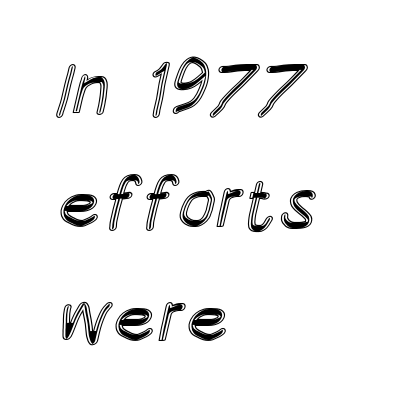
Q: Is the text italic (slanted)? A: Yes.
Q: Is the text underlined? A: No.
Q: How is the paragraph aligned? A: Left-aligned.
Q: Is the spacing between letters normal or unusually wide? A: Normal.
Q: Is the spacing between lines tight, normal or loose? A: Normal.
Q: Width (condensed, normal, or wide)? A: Condensed.
Q: x-height? A: Large.
Q: Monospaced? A: No.
